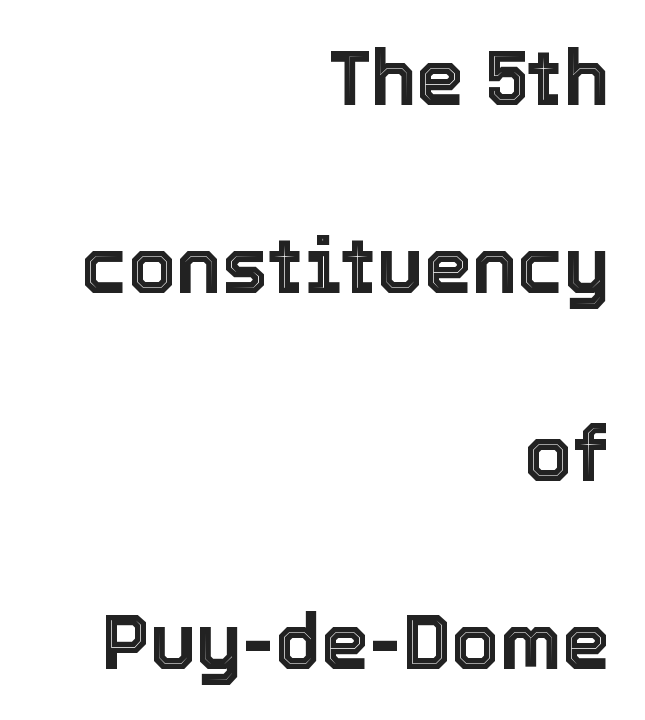
Q: Is the text italic (slanted)? A: No, it is upright.
Q: Is the text underlined? A: No.
Q: How is the paragraph aligned? A: Right-aligned.
Q: Is the spacing between letters normal or unusually wide? A: Normal.
Q: Is the spacing between lines tight, normal or loose? A: Loose.
Q: Width (condensed, normal, or wide)? A: Normal.
Q: x-height? A: Medium.
Q: Monospaced? A: No.
